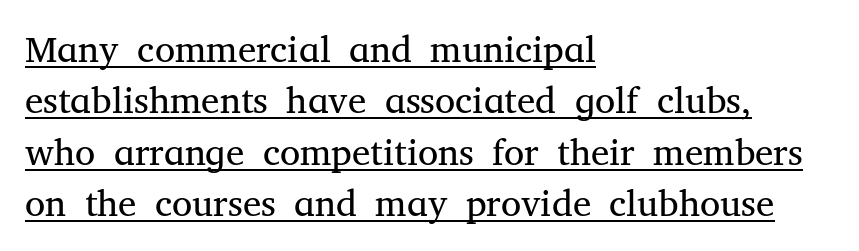
A roman cut, with each character standing at attention. Leading: standard. The strokes are not fattened; the text isn't bold. Underlined type. Alignment: flush left. Looks like regular typesetting: each glyph gets only the width it needs.
